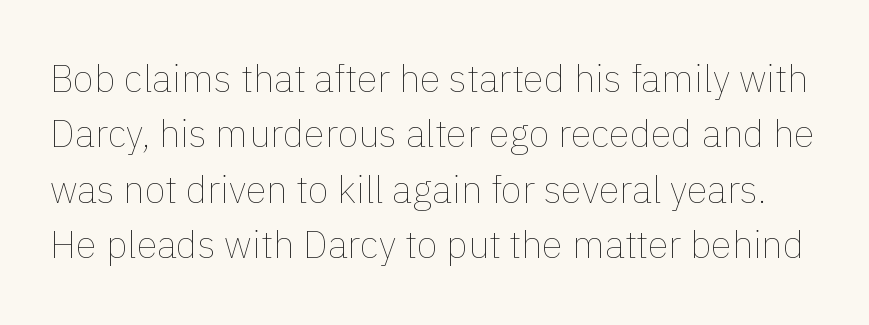
The image shows 38 px thin type, upright; set normal line spacing (1.46x), normal letter spacing, not underlined; low stroke contrast and a medium x-height.
